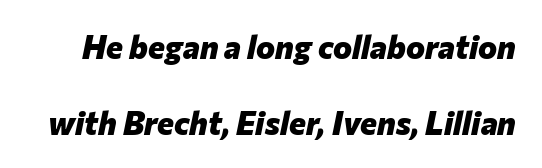
A typesetter would call this proportional, since set widths differ per character. Slanted lettering throughout. The rendering keeps characters at their native spacing. Caption: bold face, heavy strokes.
